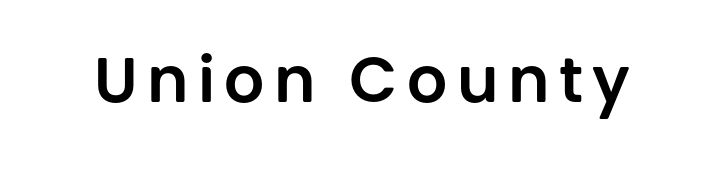
{"serif": "no", "italic": "no", "width": "normal", "stroke_contrast": "low", "x_height": "large", "monospaced": "no", "underline": "no", "glyph_px": 63}
